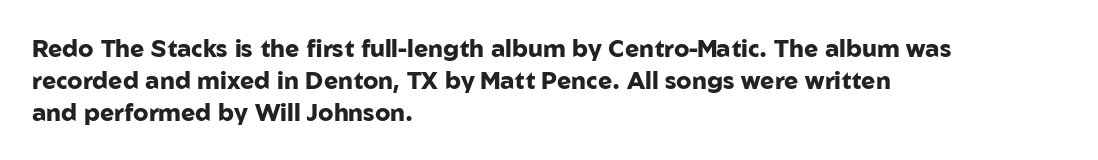
Heavy-handed strokes throughout: this text is bold. Ordinary non-slanted type is in use. The text block is weighted toward the left margin, trailing off unevenly rightward. Students, observe: this is what conventionally led text looks like. Students, note that the glyphs here touch the page at normal intervals. The words here are not underlined.
